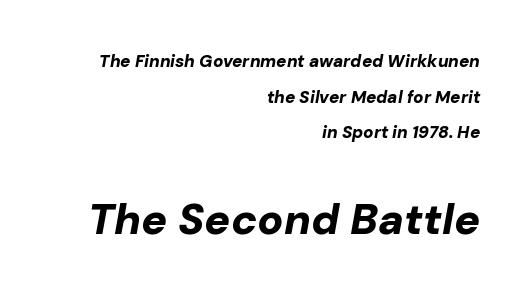
{"italic": "yes", "lean": "right", "slant_degrees": 10, "bold": "yes", "weight": "bold", "width": "normal", "stroke_contrast": "low", "x_height": "medium", "monospaced": "no", "underline": "no", "align": "right", "line_spacing": "loose", "line_spacing_ratio": 2.09, "letter_spacing": "normal", "letter_spacing_em": 0.0, "larger_block": "second", "size_ratio": 2.53, "glyph_px": 43}
